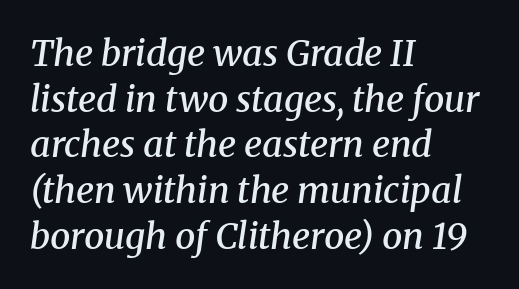
{"serif": "yes", "italic": "yes", "lean": "right", "slant_degrees": 8, "bold": "semi", "weight": "semibold", "width": "normal", "stroke_contrast": "medium", "x_height": "medium", "monospaced": "no", "underline": "no", "align": "left", "line_spacing": "normal", "line_spacing_ratio": 1.27, "letter_spacing": "normal", "letter_spacing_em": 0.0, "glyph_px": 36}
